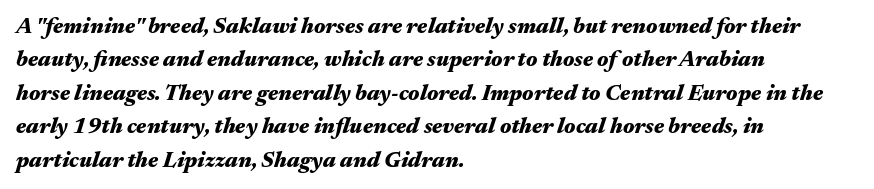
{"italic": "yes", "lean": "right", "slant_degrees": 17, "bold": "yes", "underline": "no", "align": "left", "line_spacing": "normal", "line_spacing_ratio": 1.52, "letter_spacing": "normal", "letter_spacing_em": 0.0, "glyph_px": 22}
